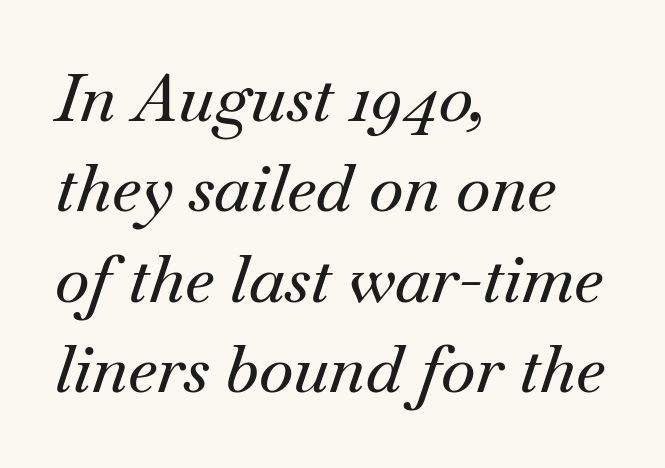
{"serif": "yes", "italic": "yes", "lean": "right", "slant_degrees": 18, "width": "normal", "stroke_contrast": "medium", "x_height": "small", "monospaced": "no", "underline": "no", "align": "left", "line_spacing": "normal", "line_spacing_ratio": 1.37, "letter_spacing": "normal", "letter_spacing_em": 0.0, "glyph_px": 66}
